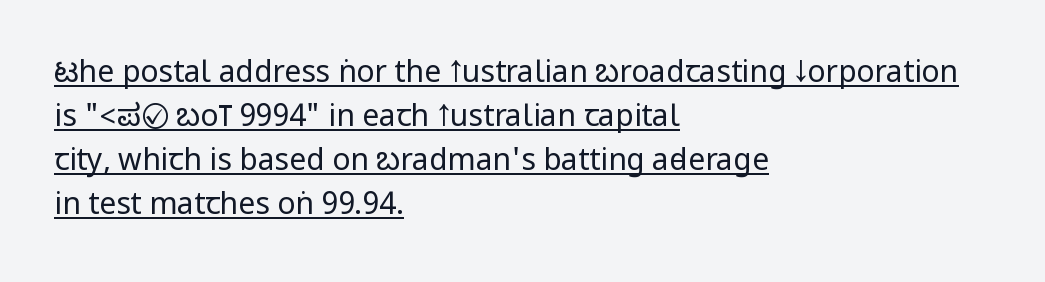
Q: Is the text bold? A: No.
Q: Is the text italic (slanted)? A: No, it is upright.
Q: Is the typeface a serif or a sans-serif typeface? A: Sans-serif.
Q: Is the text underlined? A: Yes.
Q: How is the paragraph aligned? A: Left-aligned.
Q: Is the spacing between letters normal or unusually wide? A: Normal.
Q: Is the spacing between lines tight, normal or loose? A: Normal.
Q: Width (condensed, normal, or wide)? A: Condensed.
Q: Stroke contrast? A: Low.
